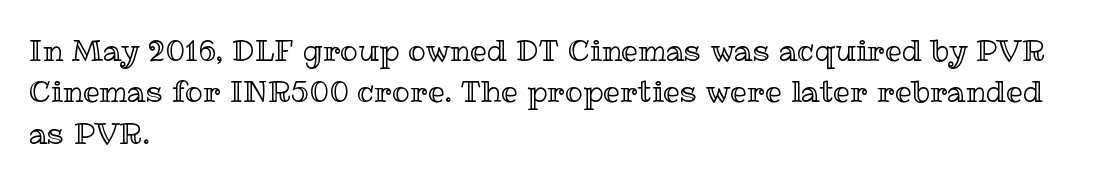
Q: Is the text italic (slanted)? A: No, it is upright.
Q: Is the text underlined? A: No.
Q: How is the paragraph aligned? A: Left-aligned.
Q: Is the spacing between letters normal or unusually wide? A: Normal.
Q: Is the spacing between lines tight, normal or loose? A: Normal.
Q: Width (condensed, normal, or wide)? A: Normal.
Q: x-height? A: Medium.
Q: Monospaced? A: No.
